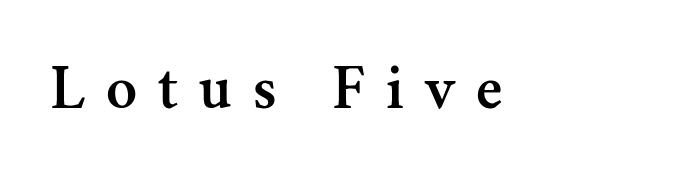
Q: Is the text italic (slanted)? A: No, it is upright.
Q: Is the typeface a serif or a sans-serif typeface? A: Serif.
Q: Is the text underlined? A: No.
Q: Is the spacing between letters normal or unusually wide? A: Unusually wide.
Q: Width (condensed, normal, or wide)? A: Normal.
Q: Stroke contrast? A: Medium.
Q: x-height? A: Small.
Q: Monospaced? A: No.
